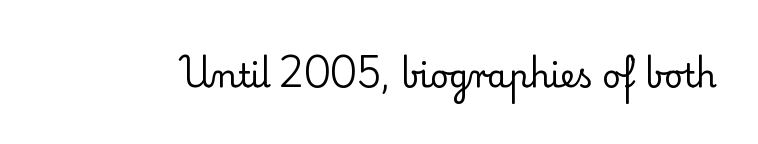
{"serif": "yes", "italic": "no", "bold": "no", "weight": "regular", "width": "normal", "stroke_contrast": "low", "x_height": "small", "monospaced": "no", "underline": "no", "letter_spacing": "normal", "letter_spacing_em": 0.0, "glyph_px": 32}
